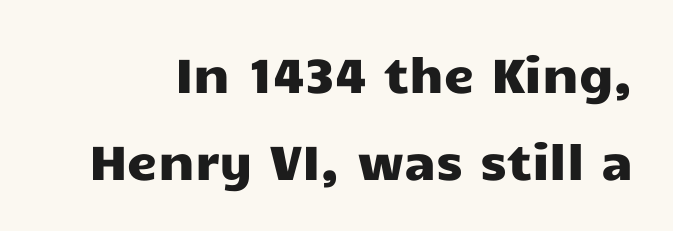
Q: Is the text italic (slanted)? A: No, it is upright.
Q: Is the typeface a serif or a sans-serif typeface? A: Sans-serif.
Q: Is the text underlined? A: No.
Q: Is the spacing between letters normal or unusually wide? A: Normal.
Q: Width (condensed, normal, or wide)? A: Wide.
Q: Stroke contrast? A: Low.
Q: x-height? A: Medium.
Q: Monospaced? A: No.
